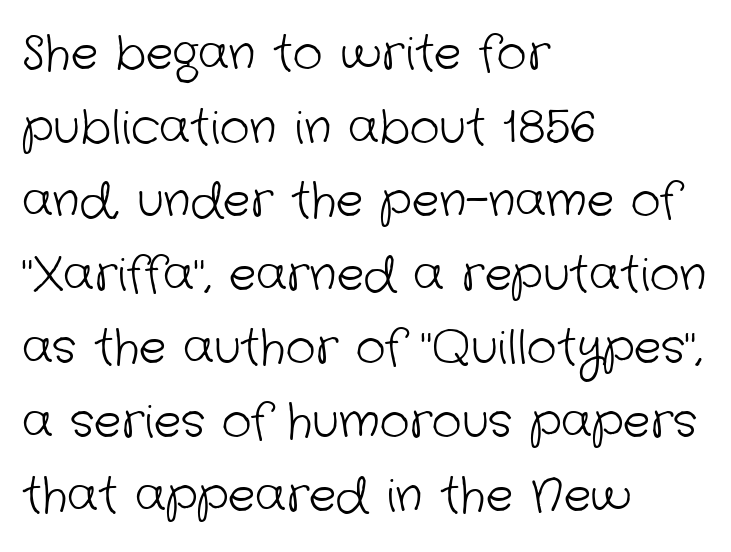
Heaviness? Minimal to ordinary, like unemphasized prose. Proportional: the letters do not fall into vertical columns. The lines in this sample share a left origin and differ only in where they stop. Each word holds together tightly as a unit, with standard inter-letter gaps.
